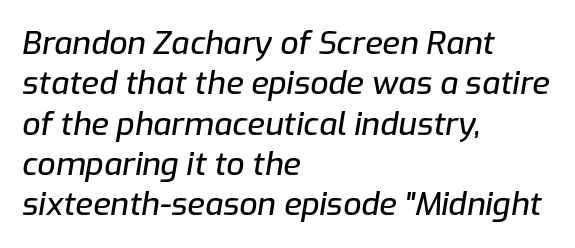
The designer left line spacing at the default. Reading down the block, your eye returns to a fixed left position each line. The glyphs are unaccompanied by any horizontal stroke below them. Each letter keeps its own natural width here, so spacing adapts to shape.
